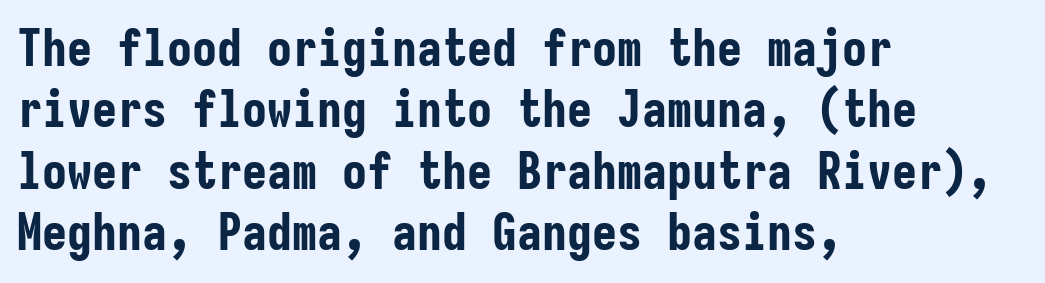
Anything drawn beneath the words? Only blank space. Serif or sans? Sans — the stroke terminals are bare. Stroke thickness is high; the sample reads as a true bold. Does the lettering tilt? It doesn't — this is upright. Monospaced: the letters line up in strict vertical columns.
